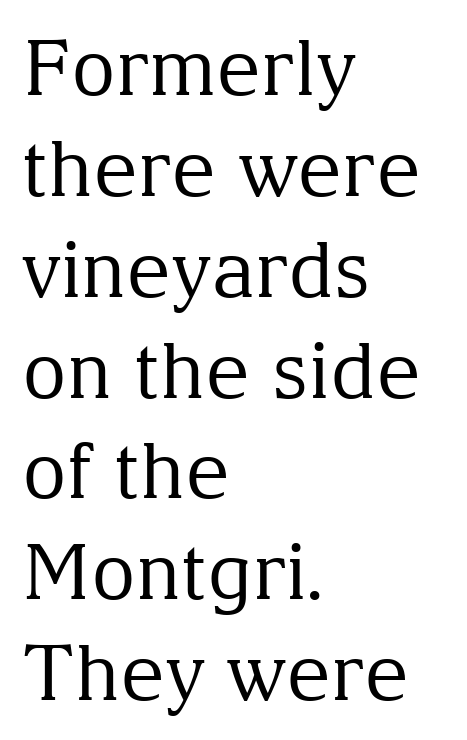
Q: Is the text bold? A: No.
Q: Is the text italic (slanted)? A: No, it is upright.
Q: Is the typeface a serif or a sans-serif typeface? A: Serif.
Q: Is the text underlined? A: No.
Q: How is the paragraph aligned? A: Left-aligned.
Q: Is the spacing between letters normal or unusually wide? A: Normal.
Q: Is the spacing between lines tight, normal or loose? A: Normal.
Q: Width (condensed, normal, or wide)? A: Normal.
Q: Stroke contrast? A: Medium.
Q: x-height? A: Medium.
Q: Monospaced? A: No.
